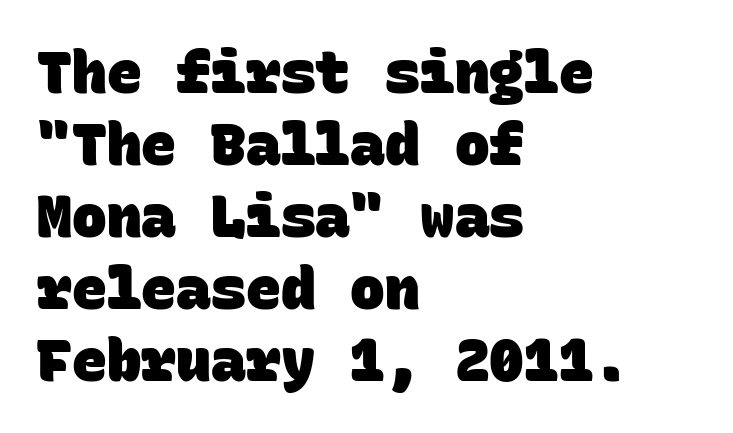
Q: Is the text bold? A: Yes.
Q: Is the typeface a serif or a sans-serif typeface? A: Sans-serif.
Q: Is the text underlined? A: No.
Q: How is the paragraph aligned? A: Left-aligned.
Q: Is the spacing between letters normal or unusually wide? A: Normal.
Q: Width (condensed, normal, or wide)? A: Normal.
Q: Stroke contrast? A: Low.
Q: x-height? A: Large.
Q: Monospaced? A: Yes.
